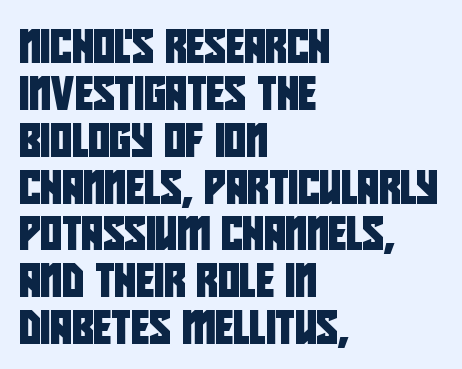
Q: Is the typeface a serif or a sans-serif typeface? A: Sans-serif.
Q: Is the text underlined? A: No.
Q: How is the paragraph aligned? A: Left-aligned.
Q: Is the spacing between letters normal or unusually wide? A: Normal.
Q: Is the spacing between lines tight, normal or loose? A: Normal.
Q: Width (condensed, normal, or wide)? A: Condensed.
Q: Stroke contrast? A: Low.
Q: x-height? A: Large.
Q: Monospaced? A: No.
